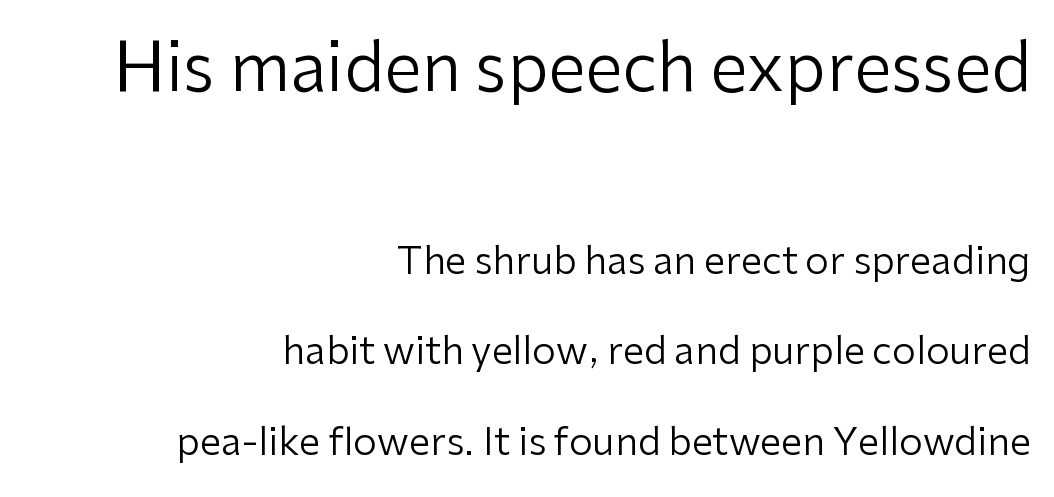
Clear beneath every line of the passage. These lines are set flush right with a ragged left edge. Classification — sans serif. The passage shown stacks its lines with a broad gap.
